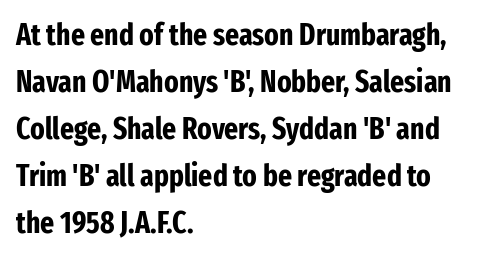
The image shows 30 px bold, condensed sans-serif type, upright; set left-aligned, normal line spacing (1.57x), normal letter spacing, not underlined; low stroke contrast and a medium x-height.
